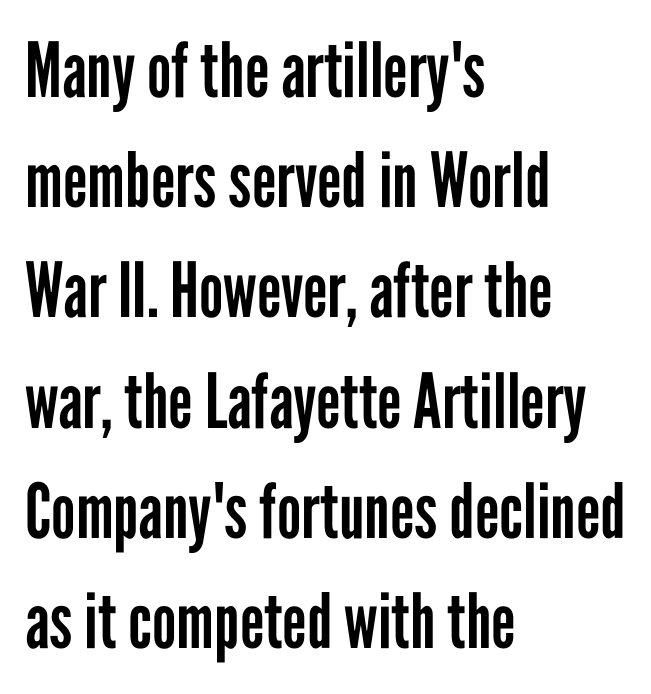
{"serif": "no", "italic": "no", "bold": "no", "weight": "regular", "width": "condensed", "stroke_contrast": "low", "x_height": "medium", "monospaced": "no", "underline": "no", "align": "left", "line_spacing": "normal", "line_spacing_ratio": 1.45, "letter_spacing": "normal", "letter_spacing_em": 0.0, "glyph_px": 76}
